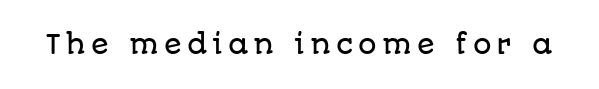
Posture: upright roman. Nobody drew a line under any word here. Honestly, the letter spacing is so wide it's the main thing you notice.
